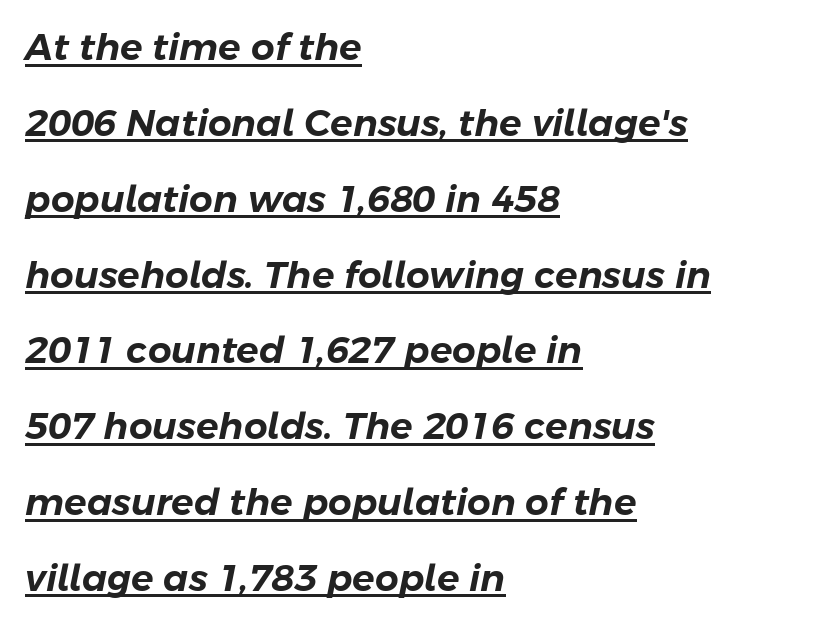
Q: Is the text italic (slanted)? A: Yes, it leans right by about 11 degrees.
Q: Is the text underlined? A: Yes.
Q: How is the paragraph aligned? A: Left-aligned.
Q: Is the spacing between letters normal or unusually wide? A: Normal.
Q: Is the spacing between lines tight, normal or loose? A: Loose.
Q: Width (condensed, normal, or wide)? A: Normal.
Q: Stroke contrast? A: Low.
Q: x-height? A: Medium.
Q: Monospaced? A: No.
